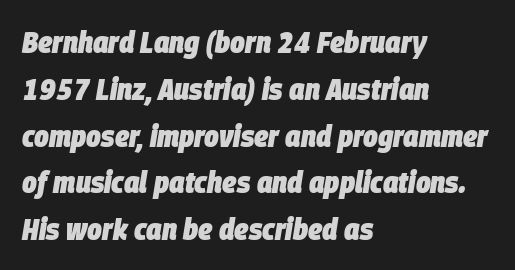
The glyphs look as if they've been sheared to an angle. Left-aligned paragraph, ragged on the right. Proportional: the letters do not fall into vertical columns. Vertically, the passage feels balanced, rows spaced as you'd expect.
